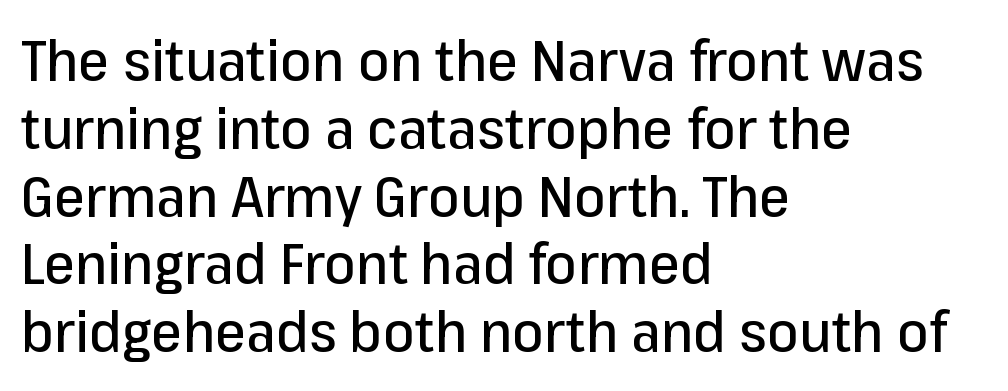
{"serif": "no", "italic": "no", "width": "normal", "stroke_contrast": "low", "x_height": "medium", "monospaced": "no", "underline": "no", "align": "left", "line_spacing_ratio": 1.21, "letter_spacing": "normal", "letter_spacing_em": 0.0, "glyph_px": 56}
